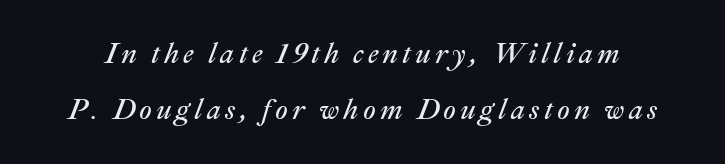
The image shows 28 px regular-weight type, italic (leaning right); set loose line spacing (1.99x), not underlined; medium stroke contrast and a medium x-height.
